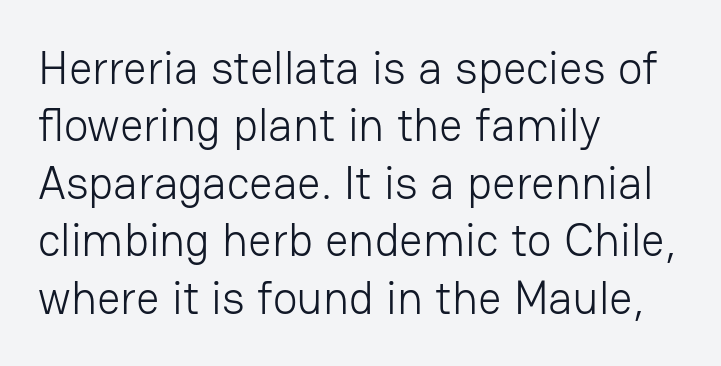
Nope, no serifs anywhere on these letters. The vertical gap from one line to the next is medium. Anything drawn beneath the words? Only blank space. The letters advance in unequal steps, a hallmark of proportional type. Caption: multi-line text, flush left, ragged right. Italic: no, the glyphs are upright roman.
